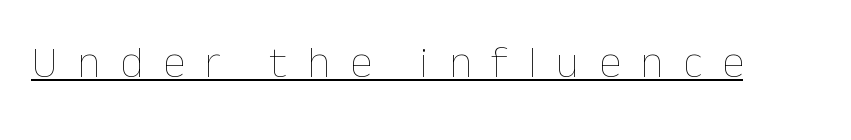
Q: Is the text bold? A: No.
Q: Is the text italic (slanted)? A: No, it is upright.
Q: Is the text underlined? A: Yes.
Q: Is the spacing between letters normal or unusually wide? A: Unusually wide.
Q: Width (condensed, normal, or wide)? A: Normal.
Q: Stroke contrast? A: Low.
Q: x-height? A: Medium.
Q: Monospaced? A: No.
